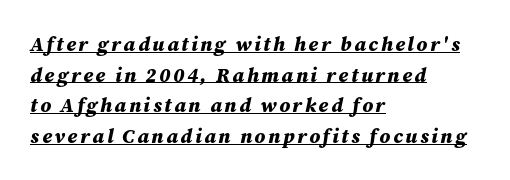
Q: Is the text bold? A: Yes.
Q: Is the text italic (slanted)? A: Yes, it leans right by about 12 degrees.
Q: Is the text underlined? A: Yes.
Q: How is the paragraph aligned? A: Left-aligned.
Q: Is the spacing between lines tight, normal or loose? A: Normal.
